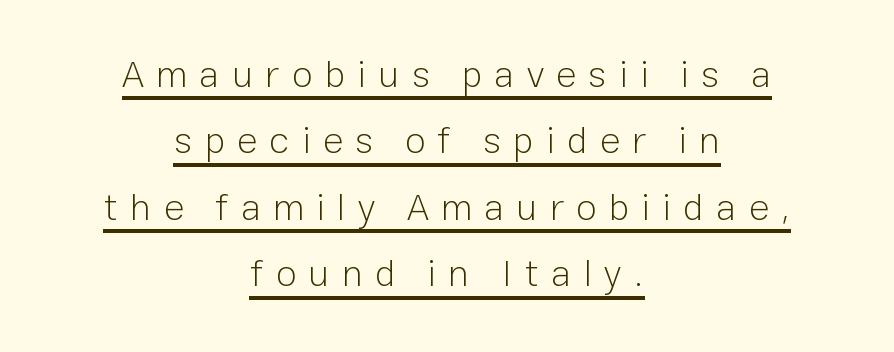
{"serif": "no", "italic": "no", "bold": "no", "weight": "light", "width": "normal", "stroke_contrast": "low", "x_height": "medium", "monospaced": "no", "underline": "yes", "align": "center", "line_spacing_ratio": 1.75, "letter_spacing": "wide", "letter_spacing_em": 0.32, "glyph_px": 38}
